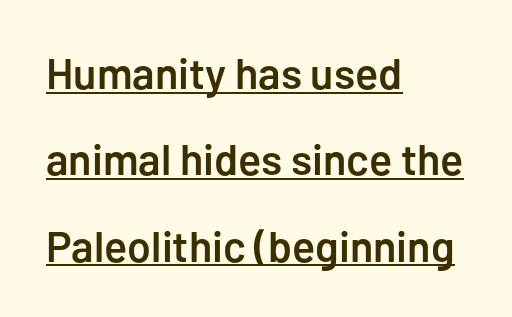
{"serif": "no", "italic": "no", "bold": "semi", "weight": "semibold", "width": "normal", "stroke_contrast": "low", "x_height": "medium", "monospaced": "no", "underline": "yes", "align": "left", "line_spacing": "loose", "line_spacing_ratio": 2.01, "letter_spacing": "normal", "letter_spacing_em": 0.0, "glyph_px": 43}
